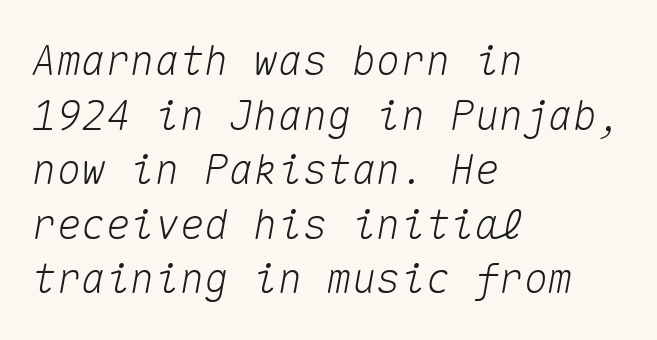
Q: Is the text italic (slanted)? A: Yes, it leans right by about 10 degrees.
Q: Is the text underlined? A: No.
Q: How is the paragraph aligned? A: Left-aligned.
Q: Is the spacing between letters normal or unusually wide? A: Normal.
Q: Is the spacing between lines tight, normal or loose? A: Normal.
Q: Width (condensed, normal, or wide)? A: Normal.
Q: Stroke contrast? A: Medium.
Q: x-height? A: Medium.
Q: Monospaced? A: Yes.
